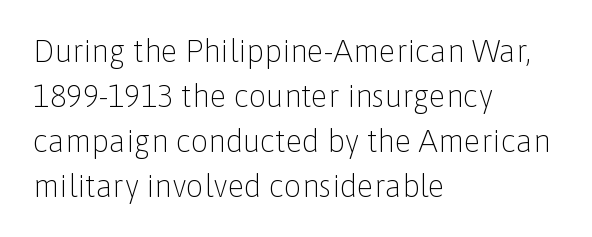
{"serif": "no", "italic": "no", "bold": "no", "weight": "light", "width": "normal", "stroke_contrast": "low", "x_height": "medium", "monospaced": "no", "underline": "no", "align": "left", "line_spacing": "normal", "line_spacing_ratio": 1.45, "letter_spacing": "normal", "letter_spacing_em": 0.0, "glyph_px": 31}
